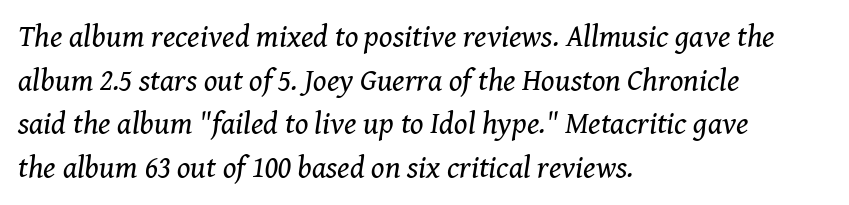
Q: Is the text bold? A: No.
Q: Is the text italic (slanted)? A: Yes, it leans right by about 8 degrees.
Q: Is the typeface a serif or a sans-serif typeface? A: Serif.
Q: Is the text underlined? A: No.
Q: How is the paragraph aligned? A: Left-aligned.
Q: Is the spacing between letters normal or unusually wide? A: Normal.
Q: Is the spacing between lines tight, normal or loose? A: Normal.
Q: Width (condensed, normal, or wide)? A: Normal.
Q: Stroke contrast? A: Medium.
Q: x-height? A: Medium.
Q: Monospaced? A: No.
